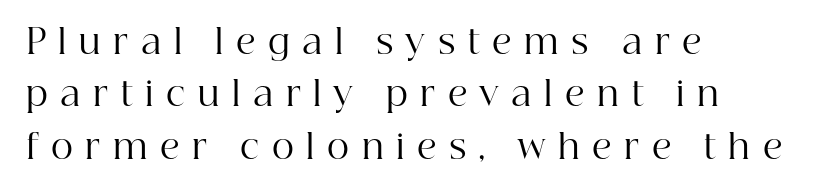
The image shows 34 px regular-weight serif type, upright; set left-aligned, normal line spacing (1.54x), unusually wide letter spacing (+0.37 em), not underlined; high stroke contrast and a medium x-height.
